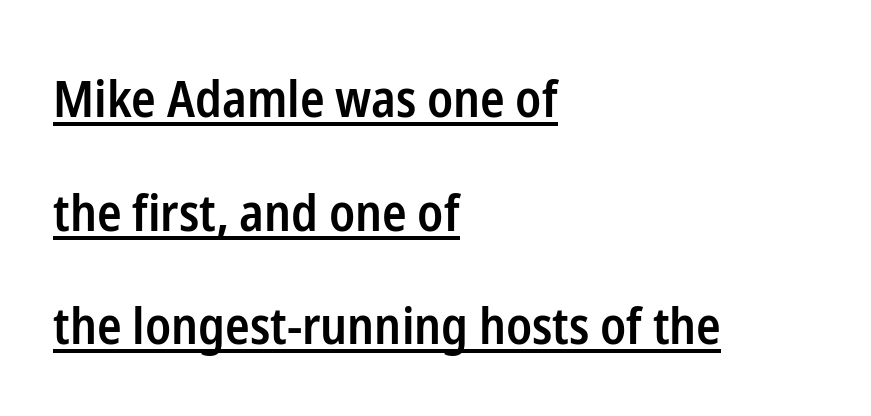
The image shows 51 px semibold, condensed sans-serif type, upright; set left-aligned, loose line spacing (2.23x), normal letter spacing, underlined; low stroke contrast and a medium x-height.
